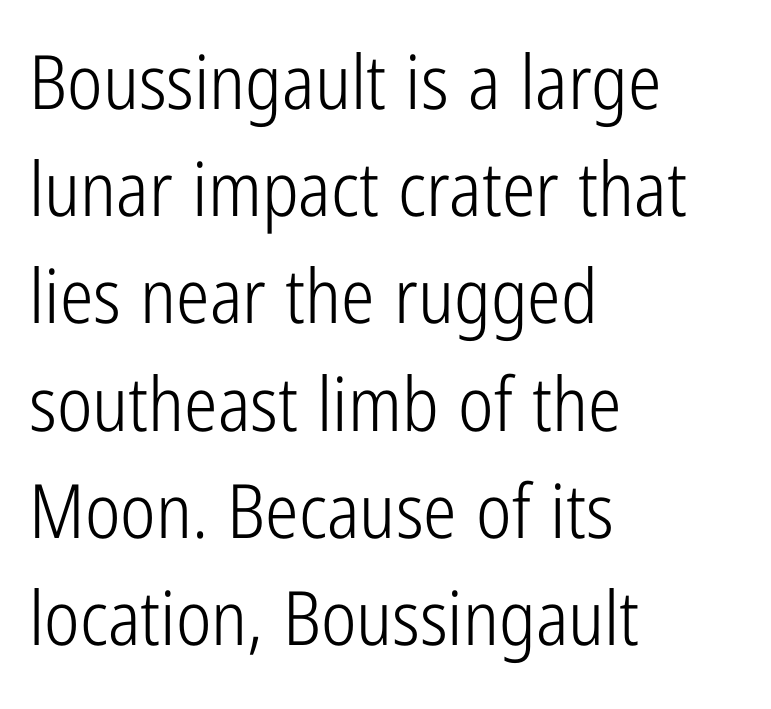
The image shows 75 px light, condensed sans-serif type, upright; set left-aligned, normal line spacing (1.43x), normal letter spacing, not underlined; low stroke contrast and a medium x-height.
